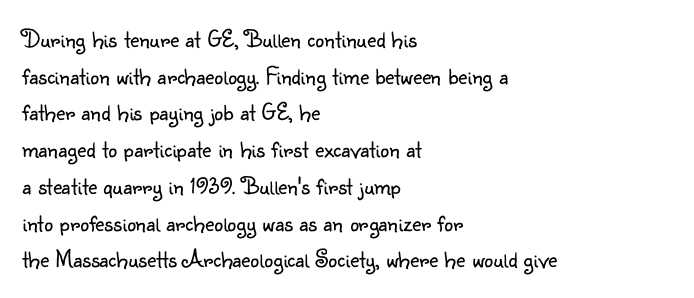
{"italic": "no", "bold": "no", "underline": "no", "align": "left", "line_spacing": "normal", "line_spacing_ratio": 1.47, "letter_spacing": "normal", "letter_spacing_em": 0.0, "glyph_px": 25}
